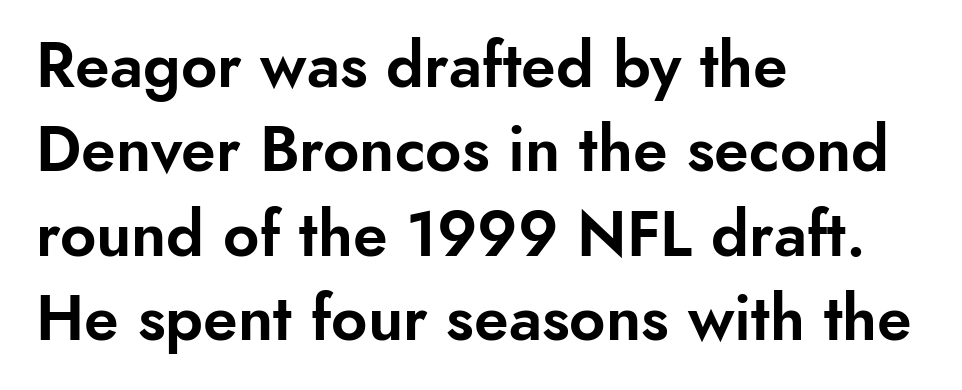
{"serif": "no", "italic": "no", "width": "normal", "stroke_contrast": "low", "x_height": "small", "monospaced": "no", "underline": "no", "align": "left", "line_spacing": "normal", "line_spacing_ratio": 1.34, "letter_spacing": "normal", "letter_spacing_em": 0.0, "glyph_px": 63}
